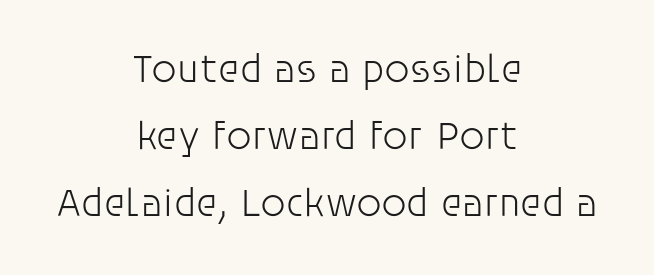
Q: Is the text bold? A: No.
Q: Is the text italic (slanted)? A: No, it is upright.
Q: Is the typeface a serif or a sans-serif typeface? A: Sans-serif.
Q: Is the text underlined? A: No.
Q: How is the paragraph aligned? A: Centered.
Q: Is the spacing between letters normal or unusually wide? A: Normal.
Q: Is the spacing between lines tight, normal or loose? A: Normal.
Q: Width (condensed, normal, or wide)? A: Normal.
Q: Stroke contrast? A: Low.
Q: x-height? A: Large.
Q: Monospaced? A: No.
